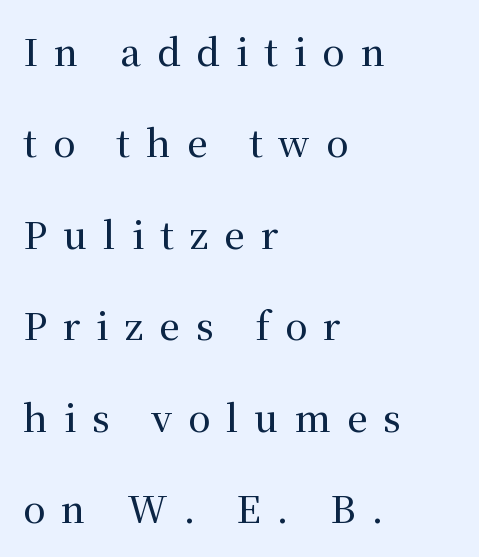
{"serif": "yes", "italic": "no", "width": "normal", "stroke_contrast": "medium", "x_height": "medium", "monospaced": "no", "underline": "no", "align": "left", "line_spacing": "loose", "line_spacing_ratio": 2.47, "letter_spacing": "wide", "letter_spacing_em": 0.43, "glyph_px": 37}
